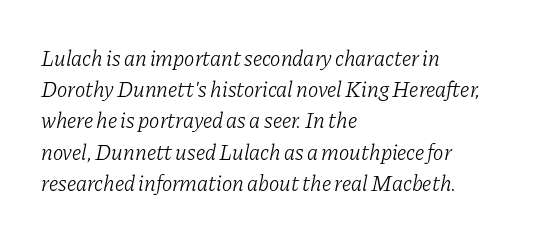
The image shows 22 px text type, italic (leaning right); set left-aligned, normal line spacing (1.42x), normal letter spacing, not underlined.
